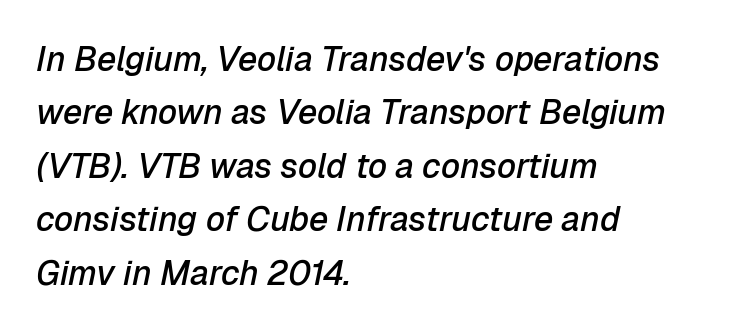
Q: Is the text bold? A: Semi-bold.
Q: Is the text italic (slanted)? A: Yes, it leans right by about 12 degrees.
Q: Is the text underlined? A: No.
Q: How is the paragraph aligned? A: Left-aligned.
Q: Is the spacing between letters normal or unusually wide? A: Normal.
Q: Is the spacing between lines tight, normal or loose? A: Normal.
Q: Width (condensed, normal, or wide)? A: Normal.
Q: Stroke contrast? A: Low.
Q: x-height? A: Medium.
Q: Monospaced? A: No.
